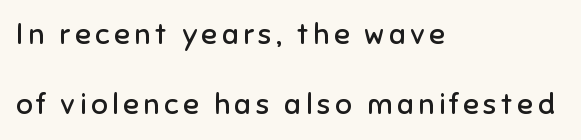
{"serif": "no", "italic": "no", "bold": "no", "weight": "regular", "width": "normal", "stroke_contrast": "low", "x_height": "medium", "monospaced": "no", "underline": "no", "align": "left", "line_spacing": "loose", "line_spacing_ratio": 2.42, "glyph_px": 29}
